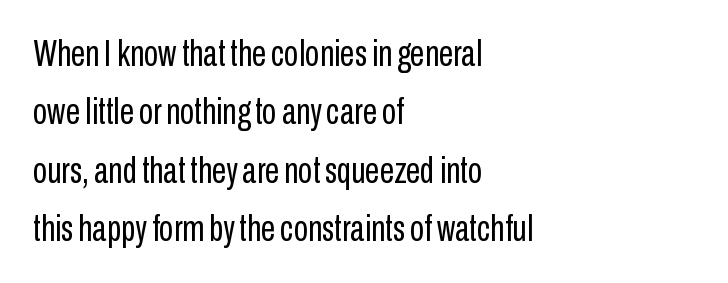
The image shows 37 px regular-weight, condensed sans-serif type, upright; set left-aligned, normal line spacing (1.58x), normal letter spacing, not underlined; low stroke contrast and a medium x-height.
